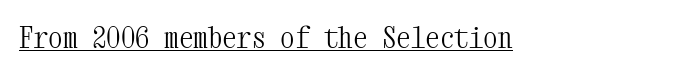
{"serif": "yes", "italic": "no", "bold": "no", "weight": "light", "width": "condensed", "stroke_contrast": "medium", "x_height": "medium", "monospaced": "yes", "underline": "yes", "letter_spacing": "normal", "letter_spacing_em": 0.0, "glyph_px": 29}
